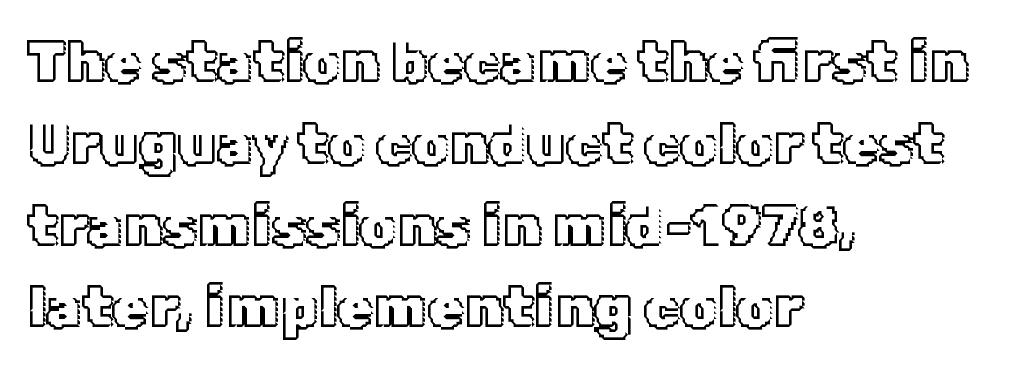
A typesetter would call this zero additional tracking. Honestly, the row spacing looks completely unremarkable. Here the designer chose a conventional face with non-uniform glyph widths. Vertical strokes here are truly vertical. This sample is left-justified, so line endings fall wherever the words run out. Decoration check: the copy has no underline.
